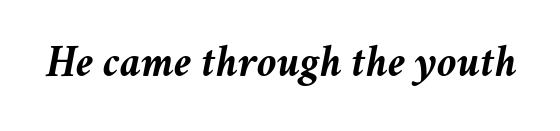
The image shows 45 px semibold type, italic (leaning right); set normal letter spacing, not underlined; medium stroke contrast and a medium x-height.
